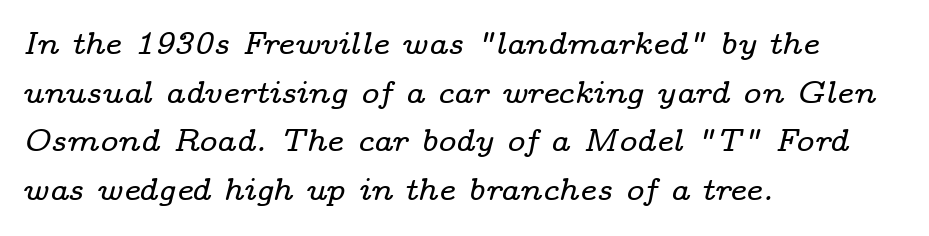
The characters display serif detailing at their extremities. Leading matches the norm, producing a regular column. Clear beneath every line of the passage. These lines stack with their left ends in a neat column.
